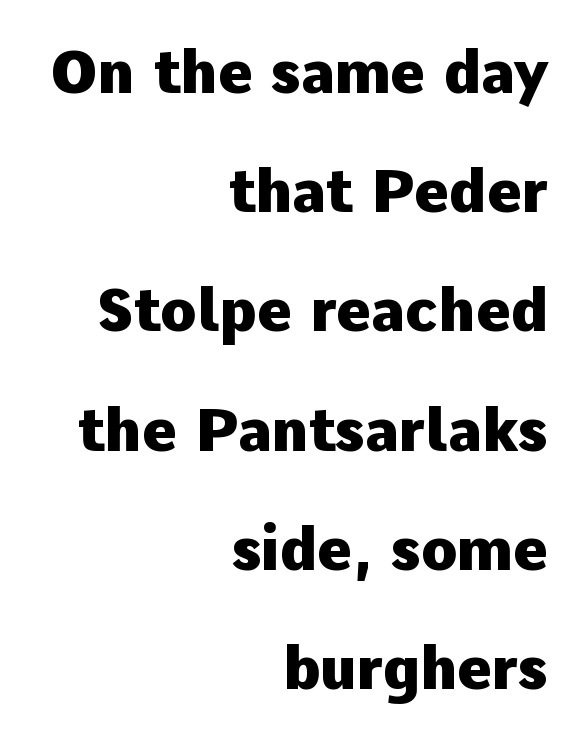
Glyph-to-glyph distance matches everyday printed text. Ordinary non-slanted type is in use. The letters are bold, with thick, heavy strokes. Unmarked baselines from the first word to the last. Each line ends at the same right margin while the left side varies.
